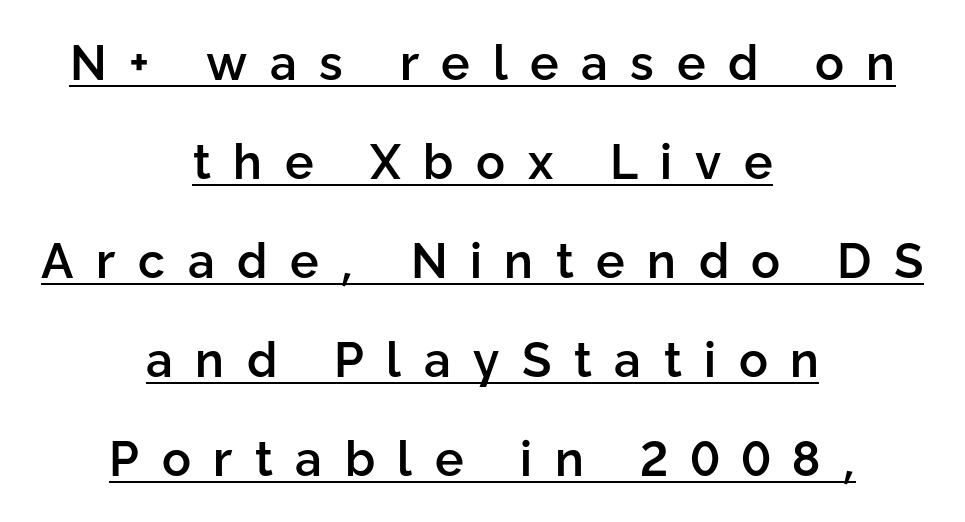
Q: Is the text bold? A: Semi-bold.
Q: Is the text italic (slanted)? A: No, it is upright.
Q: Is the typeface a serif or a sans-serif typeface? A: Sans-serif.
Q: Is the text underlined? A: Yes.
Q: How is the paragraph aligned? A: Centered.
Q: Is the spacing between letters normal or unusually wide? A: Unusually wide.
Q: Is the spacing between lines tight, normal or loose? A: Loose.
Q: Width (condensed, normal, or wide)? A: Normal.
Q: Stroke contrast? A: Low.
Q: x-height? A: Medium.
Q: Monospaced? A: No.
